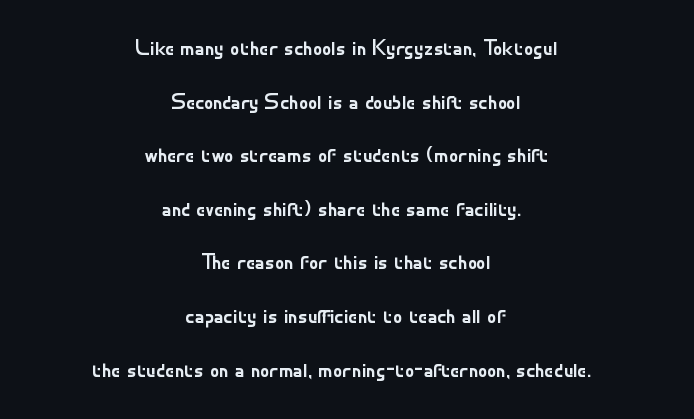
{"italic": "no", "bold": "no", "underline": "no", "align": "center", "line_spacing": "loose", "line_spacing_ratio": 2.33, "letter_spacing": "normal", "letter_spacing_em": 0.0, "glyph_px": 23}
